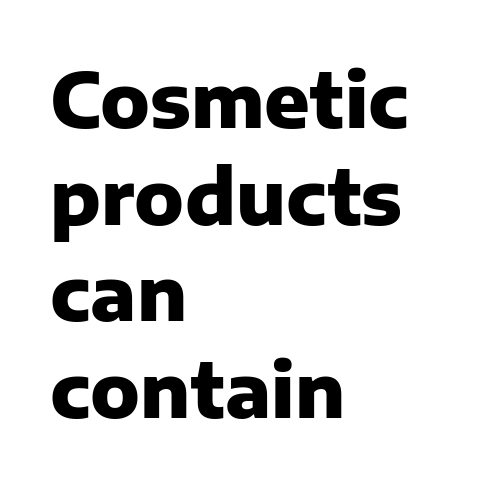
Q: Is the text bold? A: Yes.
Q: Is the text italic (slanted)? A: No, it is upright.
Q: Is the typeface a serif or a sans-serif typeface? A: Sans-serif.
Q: Is the text underlined? A: No.
Q: How is the paragraph aligned? A: Left-aligned.
Q: Is the spacing between letters normal or unusually wide? A: Normal.
Q: Is the spacing between lines tight, normal or loose? A: Normal.
Q: Width (condensed, normal, or wide)? A: Normal.
Q: Stroke contrast? A: Low.
Q: x-height? A: Medium.
Q: Monospaced? A: No.
